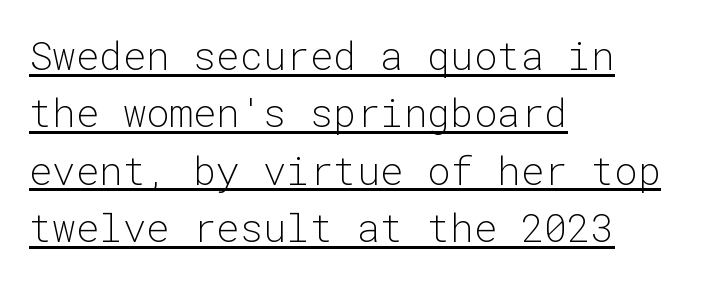
The image shows 39 px light sans-serif type, upright, monospaced; set left-aligned, normal line spacing (1.47x), normal letter spacing, underlined; low stroke contrast and a medium x-height.
